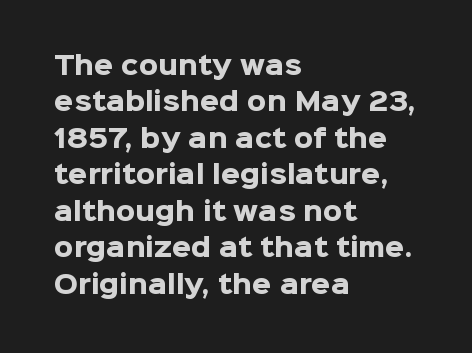
The letters are bold, with thick, heavy strokes. If you measured baseline to baseline, you'd find a middling distance. Posture: straight, roman, zero tilt. No word sits above an underline.
